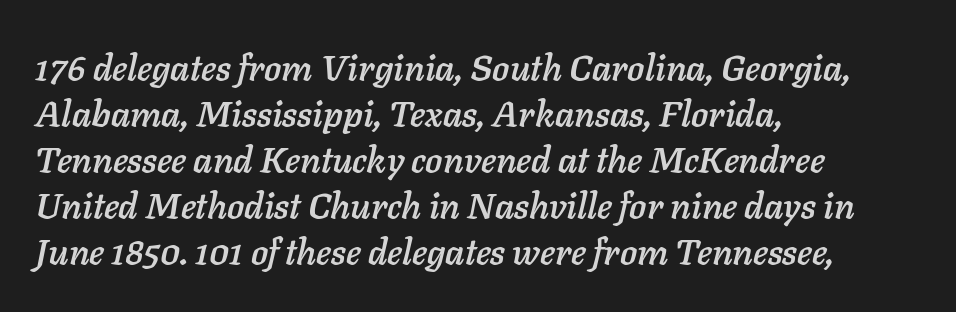
{"italic": "yes", "lean": "right", "slant_degrees": 11, "width": "normal", "stroke_contrast": "low", "x_height": "medium", "monospaced": "no", "underline": "no", "align": "left", "line_spacing": "normal", "line_spacing_ratio": 1.28, "letter_spacing": "normal", "letter_spacing_em": 0.0, "glyph_px": 36}
